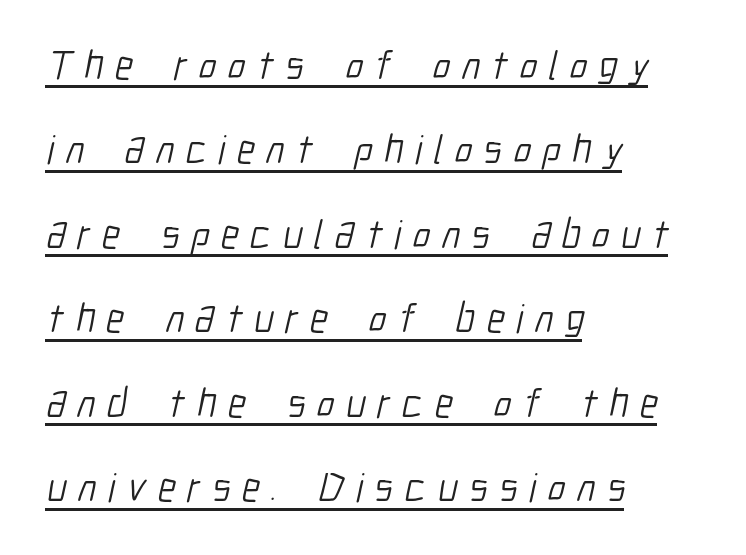
Horizontally, the lines are justified to the leading edge only. The weight tops out at a normal text grade. Rows of type keep a wide berth in the vertical direction. A typographer would call this underscored text. Inter-character spacing is expanded well beyond the font's built-in metrics. Each letter keeps its own natural width here, so spacing adapts to shape.
